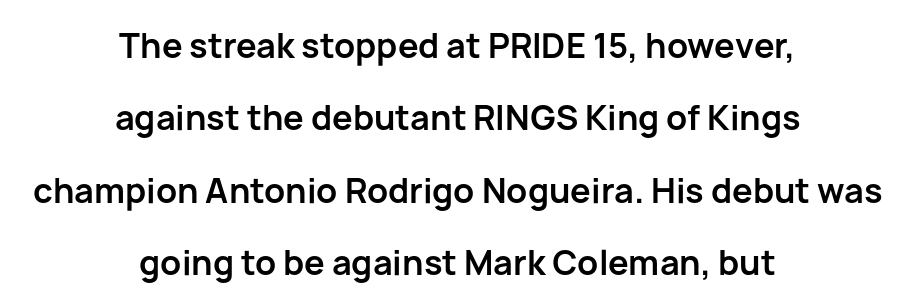
Honestly, the letter spacing is just normal — you wouldn't notice it. You can tell from the bare stems that sans-serif type was used. The rendering positions every line midway between the sides. Looks like regular typesetting: each glyph gets only the width it needs. No italicization has been applied; the sample stays upright.
